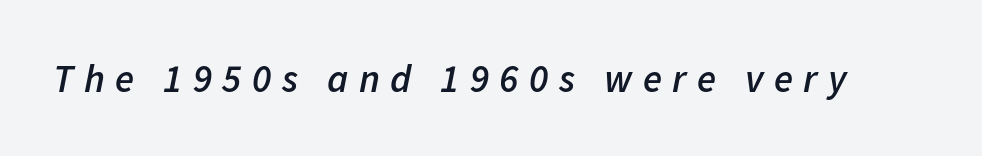
{"italic": "yes", "lean": "right", "slant_degrees": 11, "bold": "semi", "weight": "semibold", "width": "normal", "stroke_contrast": "low", "x_height": "medium", "monospaced": "no", "underline": "no", "letter_spacing": "wide", "letter_spacing_em": 0.27, "glyph_px": 39}
